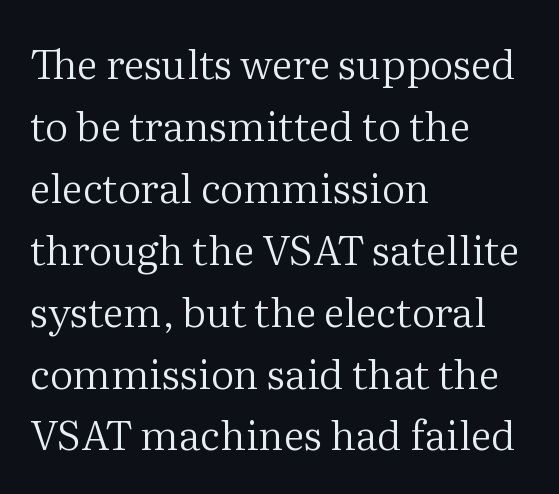
Q: Is the text bold? A: No.
Q: Is the text italic (slanted)? A: No, it is upright.
Q: Is the typeface a serif or a sans-serif typeface? A: Serif.
Q: Is the text underlined? A: No.
Q: How is the paragraph aligned? A: Left-aligned.
Q: Is the spacing between letters normal or unusually wide? A: Normal.
Q: Is the spacing between lines tight, normal or loose? A: Normal.
Q: Width (condensed, normal, or wide)? A: Normal.
Q: Stroke contrast? A: Medium.
Q: x-height? A: Medium.
Q: Monospaced? A: No.
